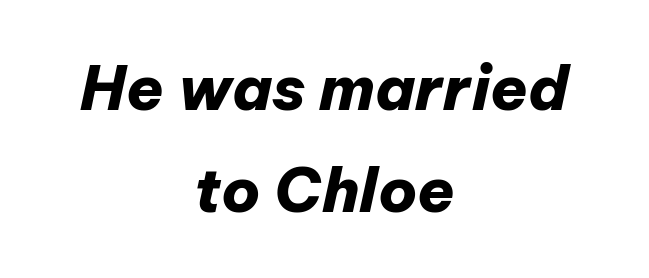
{"italic": "yes", "lean": "right", "slant_degrees": 12, "bold": "yes", "weight": "heavy", "width": "normal", "stroke_contrast": "low", "x_height": "medium", "monospaced": "no", "underline": "no", "align": "center", "line_spacing": "normal", "line_spacing_ratio": 1.67, "letter_spacing": "normal", "letter_spacing_em": 0.0, "glyph_px": 61}
